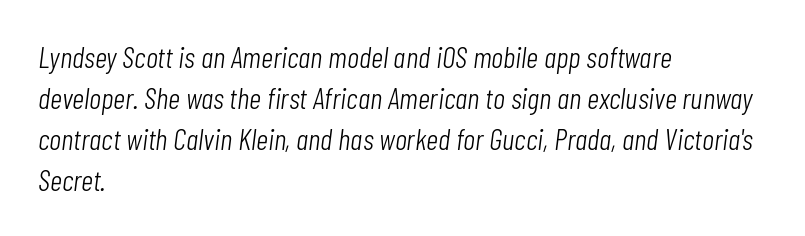
Q: Is the text bold? A: No.
Q: Is the text italic (slanted)? A: Yes, it leans right by about 7 degrees.
Q: Is the text underlined? A: No.
Q: How is the paragraph aligned? A: Left-aligned.
Q: Is the spacing between letters normal or unusually wide? A: Normal.
Q: Is the spacing between lines tight, normal or loose? A: Normal.
Q: Width (condensed, normal, or wide)? A: Condensed.
Q: Stroke contrast? A: Low.
Q: x-height? A: Medium.
Q: Monospaced? A: No.
